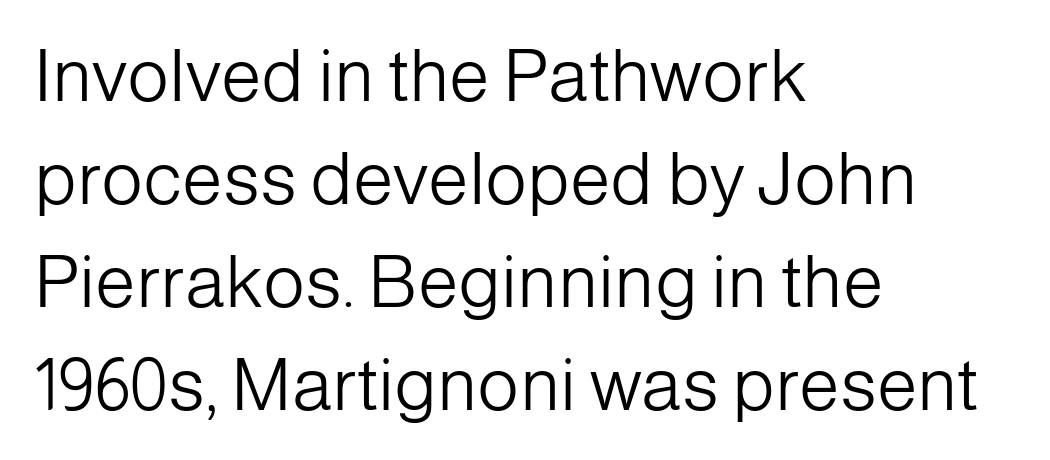
{"serif": "no", "italic": "no", "bold": "no", "weight": "light", "width": "normal", "stroke_contrast": "low", "x_height": "medium", "monospaced": "no", "underline": "no", "align": "left", "line_spacing": "normal", "line_spacing_ratio": 1.41, "letter_spacing": "normal", "letter_spacing_em": 0.0, "glyph_px": 73}
